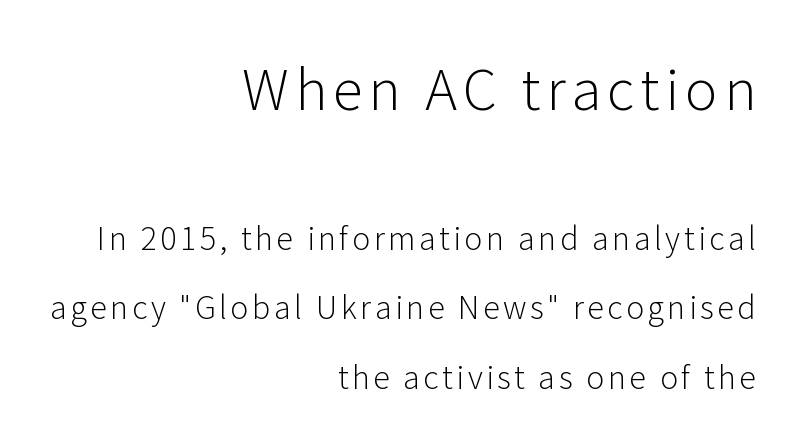
Caption: face not bold, strokes unweighted. Character size in the leading block exceeds that of the trailing block. Right-aligned paragraph, ragged on the left. Does the lettering tilt? It doesn't — this is upright. Clear beneath every line of the passage. Stroke terminals: plain, sans-serif.
